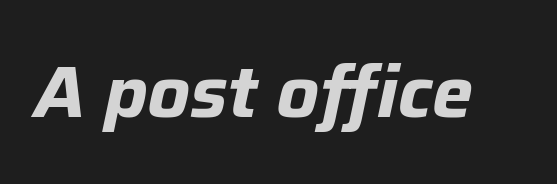
{"italic": "yes", "lean": "right", "slant_degrees": 12, "bold": "yes", "weight": "bold", "width": "normal", "stroke_contrast": "low", "x_height": "medium", "monospaced": "no", "underline": "no", "letter_spacing": "normal", "letter_spacing_em": 0.0, "glyph_px": 73}
